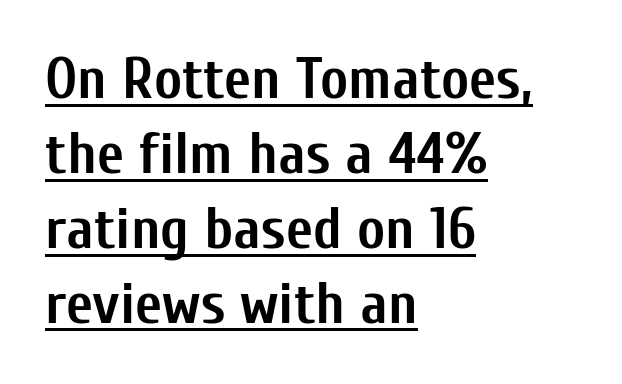
The image shows 59 px semibold, condensed sans-serif type, upright; set left-aligned, normal line spacing (1.27x), normal letter spacing, underlined; low stroke contrast and a medium x-height.
